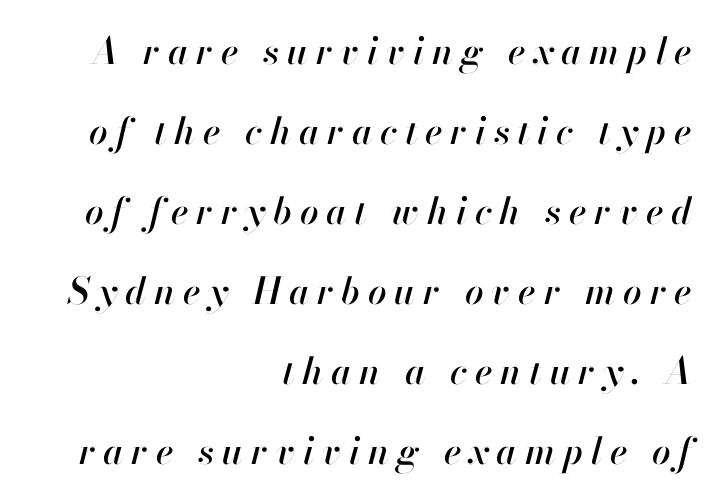
The image shows 37 px text type, italic (leaning right); set right-aligned, loose line spacing (2.16x), unusually wide letter spacing (+0.21 em), not underlined; high stroke contrast and a small x-height.
